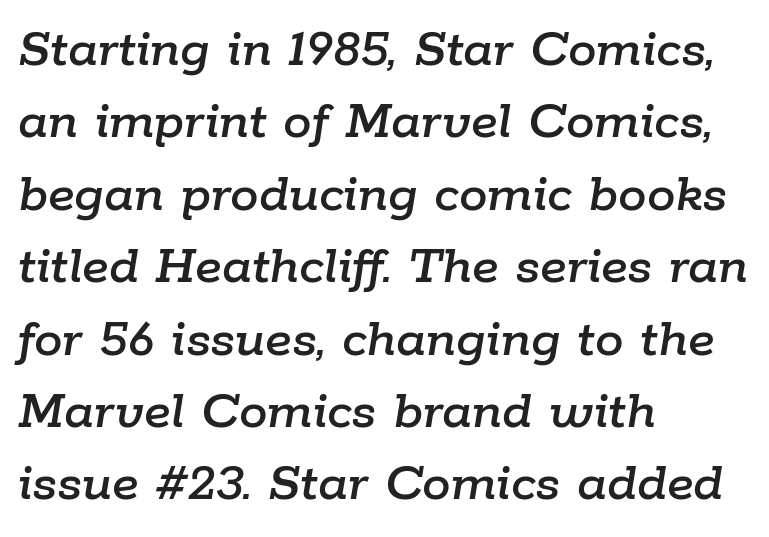
Q: Is the text italic (slanted)? A: Yes, it leans right by about 9 degrees.
Q: Is the text underlined? A: No.
Q: How is the paragraph aligned? A: Left-aligned.
Q: Is the spacing between letters normal or unusually wide? A: Normal.
Q: Is the spacing between lines tight, normal or loose? A: Normal.
Q: Width (condensed, normal, or wide)? A: Normal.
Q: Stroke contrast? A: Low.
Q: x-height? A: Medium.
Q: Monospaced? A: No.
